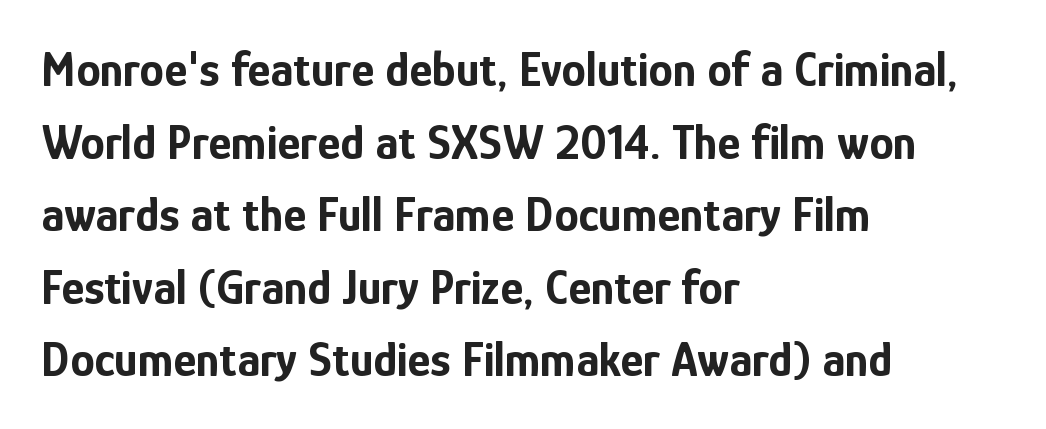
The image shows 49 px bold, condensed sans-serif type, upright; set left-aligned, normal line spacing (1.48x), normal letter spacing, not underlined; low stroke contrast and a medium x-height.
